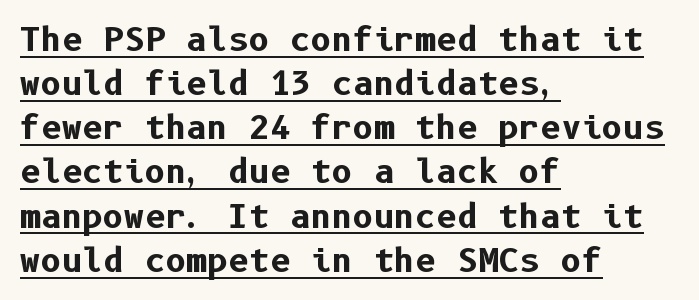
The image shows 32 px bold sans-serif type, upright; set left-aligned, normal line spacing (1.38x), normal letter spacing, underlined; low stroke contrast and a medium x-height.
